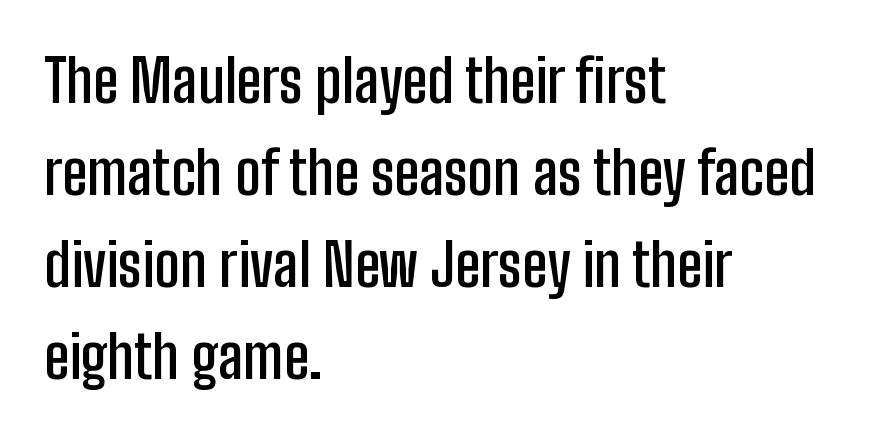
The image shows 59 px semibold, condensed sans-serif type, upright; set left-aligned, normal line spacing (1.56x), normal letter spacing, not underlined; low stroke contrast and a medium x-height.
